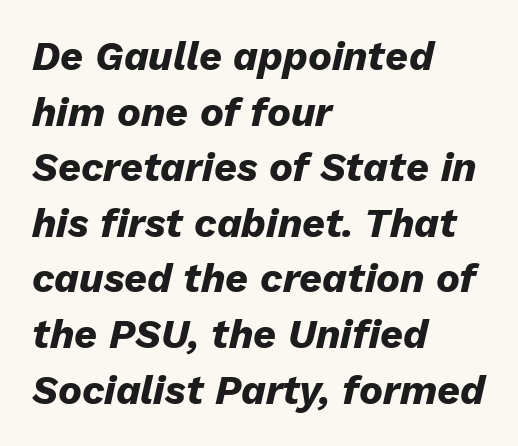
Q: Is the text bold? A: Yes.
Q: Is the text italic (slanted)? A: Yes, it leans right by about 13 degrees.
Q: Is the text underlined? A: No.
Q: How is the paragraph aligned? A: Left-aligned.
Q: Is the spacing between letters normal or unusually wide? A: Normal.
Q: Is the spacing between lines tight, normal or loose? A: Normal.
Q: Width (condensed, normal, or wide)? A: Normal.
Q: Stroke contrast? A: Low.
Q: x-height? A: Medium.
Q: Monospaced? A: No.
